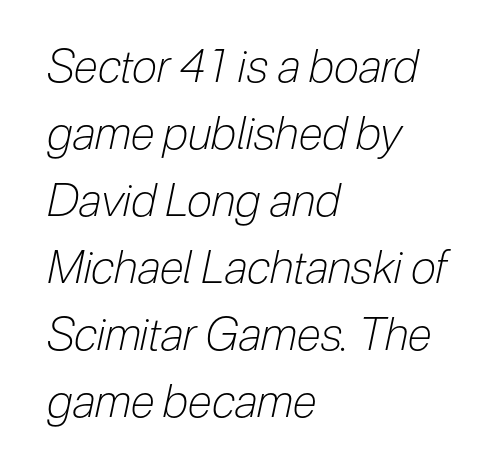
{"italic": "yes", "lean": "right", "slant_degrees": 12, "bold": "no", "weight": "light", "width": "condensed", "stroke_contrast": "low", "x_height": "medium", "monospaced": "no", "underline": "no", "align": "left", "line_spacing": "normal", "line_spacing_ratio": 1.49, "letter_spacing": "normal", "letter_spacing_em": 0.0, "glyph_px": 45}
